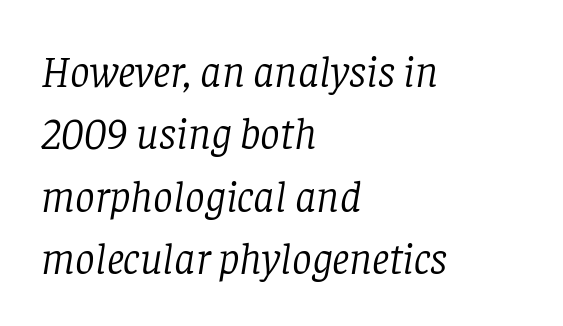
These lines keep a tight, regular rhythm from letter to letter. It's the slanting kind of type. Each new line begins a customary step beneath the previous one. Is this a fixed-width face? No — the glyphs have proportional, varying widths. These lines stack with their left ends in a neat column.
